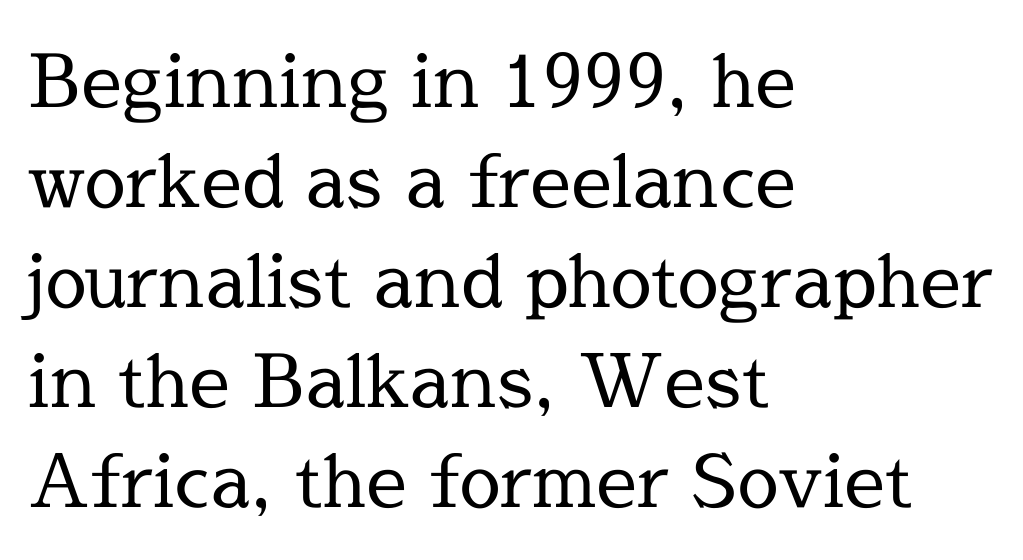
{"serif": "yes", "italic": "no", "bold": "no", "weight": "regular", "width": "normal", "x_height": "medium", "monospaced": "no", "underline": "no", "align": "left", "line_spacing": "normal", "line_spacing_ratio": 1.37, "letter_spacing": "normal", "letter_spacing_em": 0.0, "glyph_px": 73}
